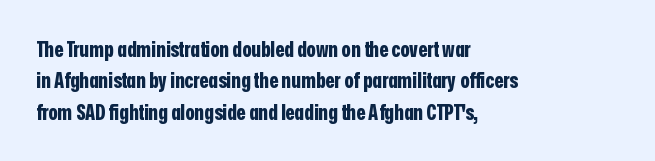
The passage shown is emphatically bold. The specimen reads as upright at a glance. Alignment: flush left. What stands out about the letter spacing? Nothing — it is the standard amount. The block of text has a typical density, with ordinary space between rows. The words here are not underlined.
